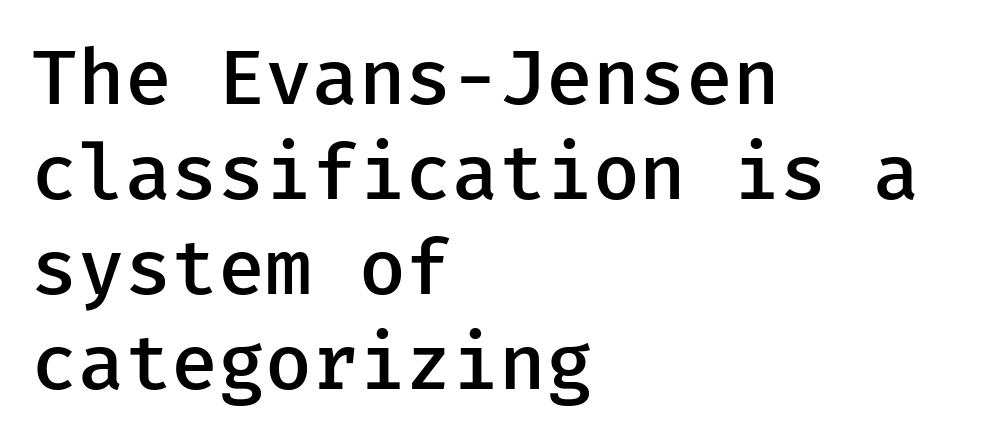
Q: Is the text bold? A: Semi-bold.
Q: Is the text italic (slanted)? A: No, it is upright.
Q: Is the typeface a serif or a sans-serif typeface? A: Sans-serif.
Q: Is the text underlined? A: No.
Q: How is the paragraph aligned? A: Left-aligned.
Q: Is the spacing between letters normal or unusually wide? A: Normal.
Q: Width (condensed, normal, or wide)? A: Normal.
Q: Stroke contrast? A: Low.
Q: x-height? A: Medium.
